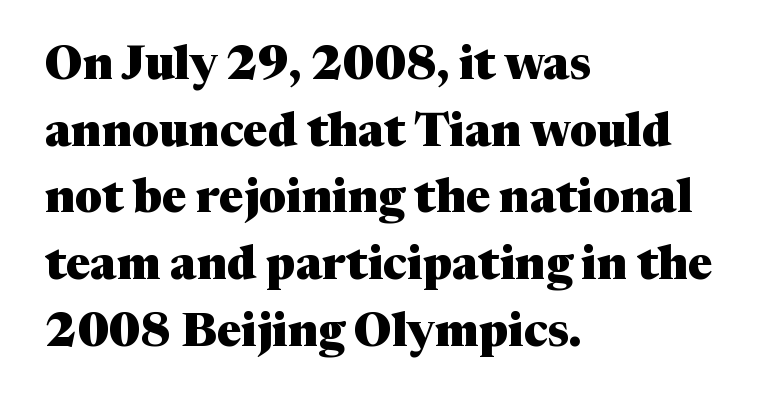
The image shows 46 px heavy serif type, upright; set left-aligned, normal line spacing (1.45x), normal letter spacing, not underlined; medium stroke contrast and a medium x-height.
